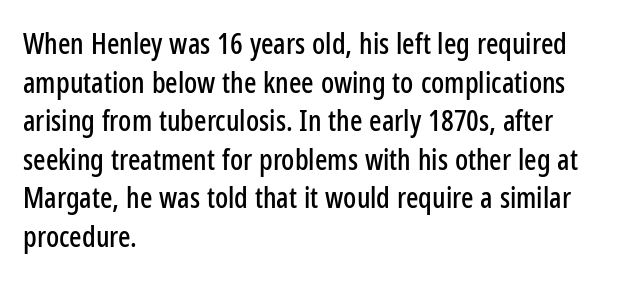
Does extra space separate the letters? No, they use regular spacing. Check where the strokes stop: nothing finishes them off — pure sans. Posture: upright roman. Baseline-to-baseline distance is the conventional proportion of letter height.
